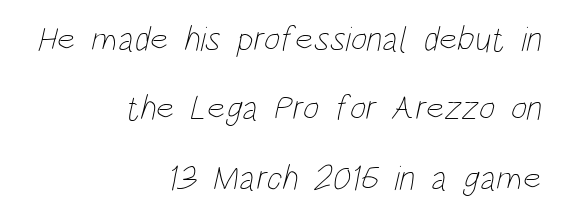
{"bold": "no", "weight": "thin", "width": "condensed", "stroke_contrast": "low", "x_height": "large", "monospaced": "no", "underline": "no", "align": "right", "line_spacing": "loose", "line_spacing_ratio": 1.98, "letter_spacing": "normal", "letter_spacing_em": 0.0, "glyph_px": 35}
